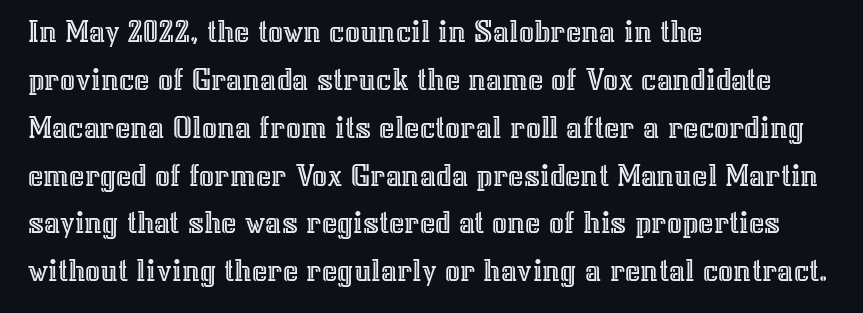
{"italic": "no", "width": "normal", "x_height": "medium", "monospaced": "no", "underline": "no", "align": "left", "line_spacing": "normal", "line_spacing_ratio": 1.45, "letter_spacing": "normal", "letter_spacing_em": 0.0, "glyph_px": 33}
